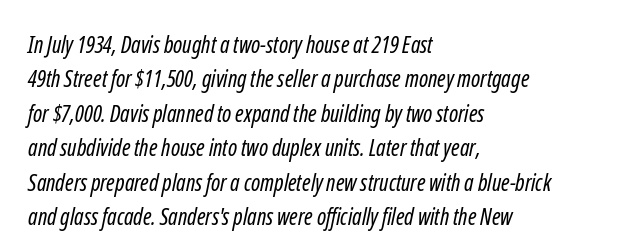
{"bold": "no", "underline": "no", "align": "left", "line_spacing": "normal", "line_spacing_ratio": 1.5, "letter_spacing": "normal", "letter_spacing_em": 0.0, "glyph_px": 23}
